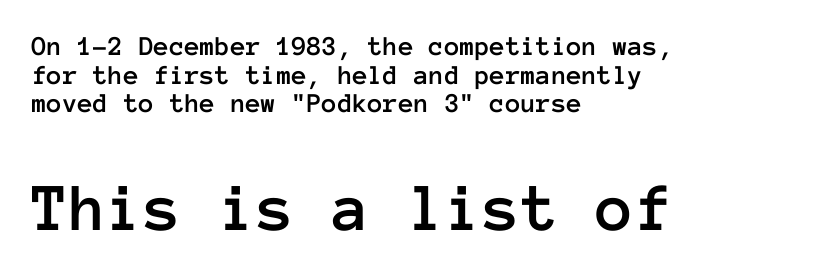
Here the second block reads like a headline and the first like body copy. The area under the type is left untouched. Each new line begins almost immediately beneath the previous one. What stands out about the letter spacing? Nothing — it is the standard amount.
